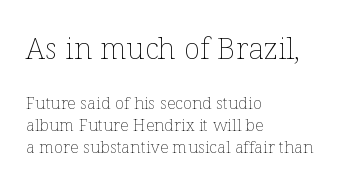
The image shows 30 px thin type, upright; set left-aligned, normal line spacing (1.32x), normal letter spacing, not underlined; the first (top) block is 1.76x larger; low stroke contrast and a medium x-height.
